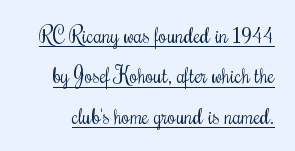
{"bold": "no", "underline": "yes", "line_spacing": "loose", "line_spacing_ratio": 1.92, "letter_spacing": "normal", "letter_spacing_em": 0.0, "glyph_px": 21}
